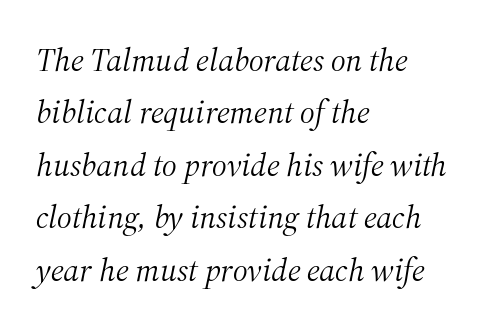
Q: Is the text bold? A: No.
Q: Is the text italic (slanted)? A: Yes, it leans right by about 12 degrees.
Q: Is the typeface a serif or a sans-serif typeface? A: Serif.
Q: Is the text underlined? A: No.
Q: How is the paragraph aligned? A: Left-aligned.
Q: Is the spacing between letters normal or unusually wide? A: Normal.
Q: Is the spacing between lines tight, normal or loose? A: Normal.
Q: Width (condensed, normal, or wide)? A: Normal.
Q: Stroke contrast? A: Medium.
Q: x-height? A: Medium.
Q: Monospaced? A: No.
